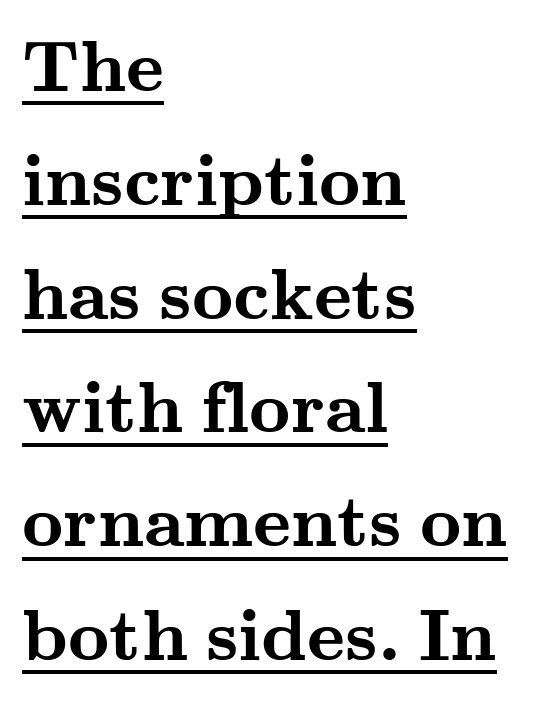
The image shows 72 px semibold, wide serif type, upright; set left-aligned, normal line spacing (1.58x), normal letter spacing, underlined; medium stroke contrast and a small x-height.
